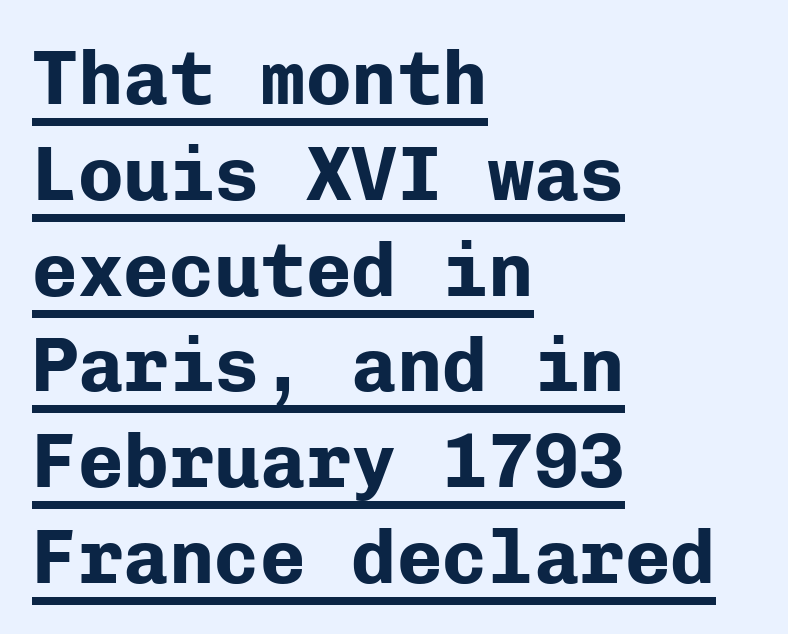
Q: Is the text bold? A: Yes.
Q: Is the text italic (slanted)? A: No, it is upright.
Q: Is the typeface a serif or a sans-serif typeface? A: Sans-serif.
Q: Is the text underlined? A: Yes.
Q: How is the paragraph aligned? A: Left-aligned.
Q: Is the spacing between letters normal or unusually wide? A: Normal.
Q: Is the spacing between lines tight, normal or loose? A: Normal.
Q: Width (condensed, normal, or wide)? A: Normal.
Q: Stroke contrast? A: Low.
Q: x-height? A: Medium.
Q: Monospaced? A: Yes.
